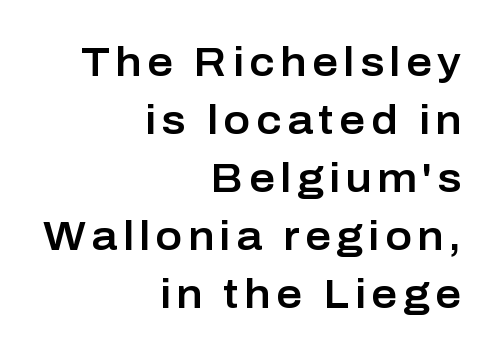
Descenders hang freely into open space. Typographically, this falls in the sans-serif category. If you drew a ruler down the right edge, every line would touch it. Is this a fixed-width face? No — the glyphs have proportional, varying widths. The specimen reads as upright at a glance.
